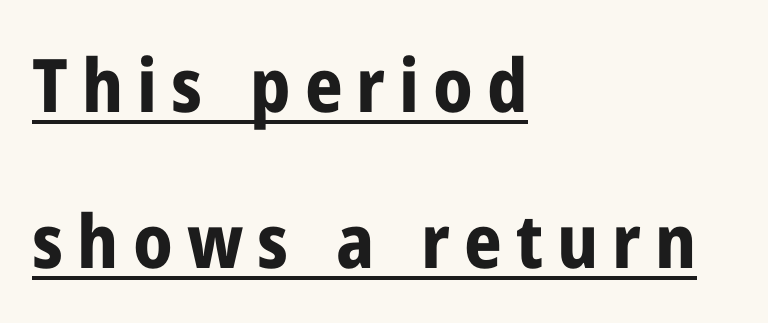
Reading down the column, the eye jumps a long way to each next line. Character widths vary here, with narrow letters taking less room than wide ones. The paragraph shown leans on its left margin. Weight check: bold — yes, fully. Characters remain perfectly vertical along every line.
